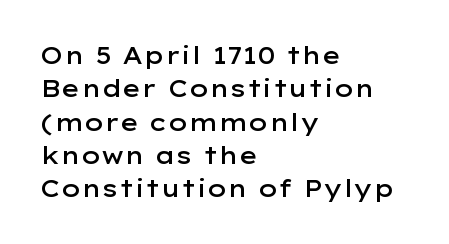
Does the lettering tilt? It doesn't — this is upright. Students, this is semibold: more ink than regular, less than bold. Is the block centered? No — it sits flush against the left margin. The block of text has a typical density, with ordinary space between rows.
